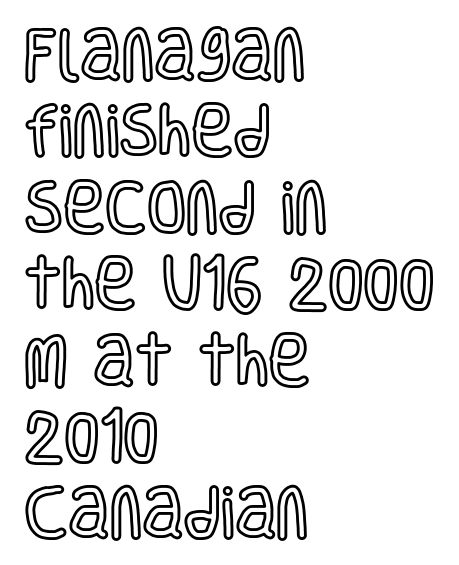
Each letter keeps its own natural width here, so spacing adapts to shape. How would I describe the line gaps? Plain and ordinary. Each row of text sits above clean, open space. The lines are quadded left.
